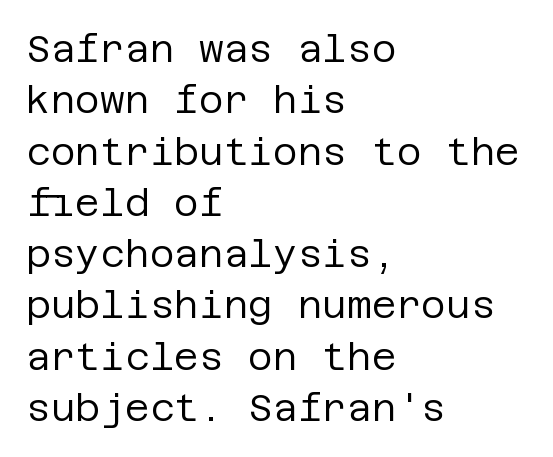
Q: Is the text bold? A: No.
Q: Is the text italic (slanted)? A: No, it is upright.
Q: Is the typeface a serif or a sans-serif typeface? A: Sans-serif.
Q: Is the text underlined? A: No.
Q: How is the paragraph aligned? A: Left-aligned.
Q: Is the spacing between letters normal or unusually wide? A: Normal.
Q: Is the spacing between lines tight, normal or loose? A: Normal.
Q: Width (condensed, normal, or wide)? A: Normal.
Q: Stroke contrast? A: Low.
Q: x-height? A: Large.
